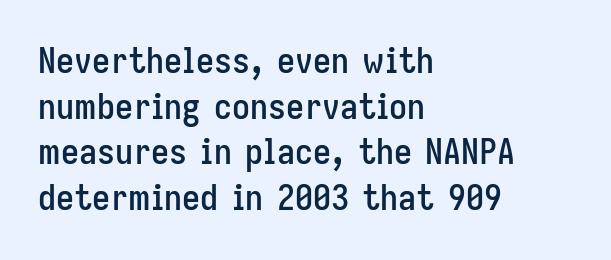
Q: Is the text italic (slanted)? A: No, it is upright.
Q: Is the typeface a serif or a sans-serif typeface? A: Sans-serif.
Q: Is the text underlined? A: No.
Q: How is the paragraph aligned? A: Left-aligned.
Q: Is the spacing between letters normal or unusually wide? A: Normal.
Q: Is the spacing between lines tight, normal or loose? A: Normal.
Q: Width (condensed, normal, or wide)? A: Condensed.
Q: Stroke contrast? A: Low.
Q: x-height? A: Medium.
Q: Monospaced? A: No.
